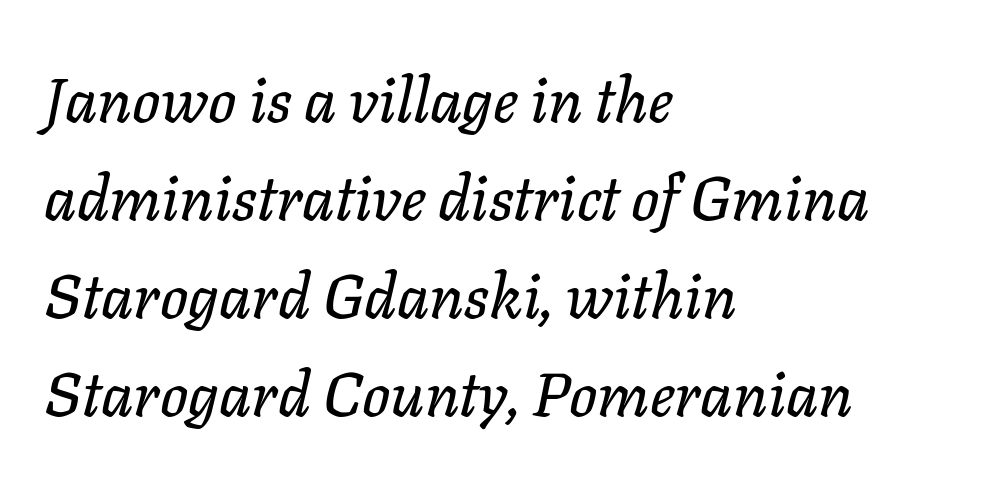
The paragraph has a hard left edge and a soft right edge. Successive baselines arrive at the customary interval. Spacing verdict: proportional, widths tailored to each character. The letters are slanted; this is an italic face. This sample uses plain, unmodified letter spacing. Unmarked baselines from the first word to the last.
